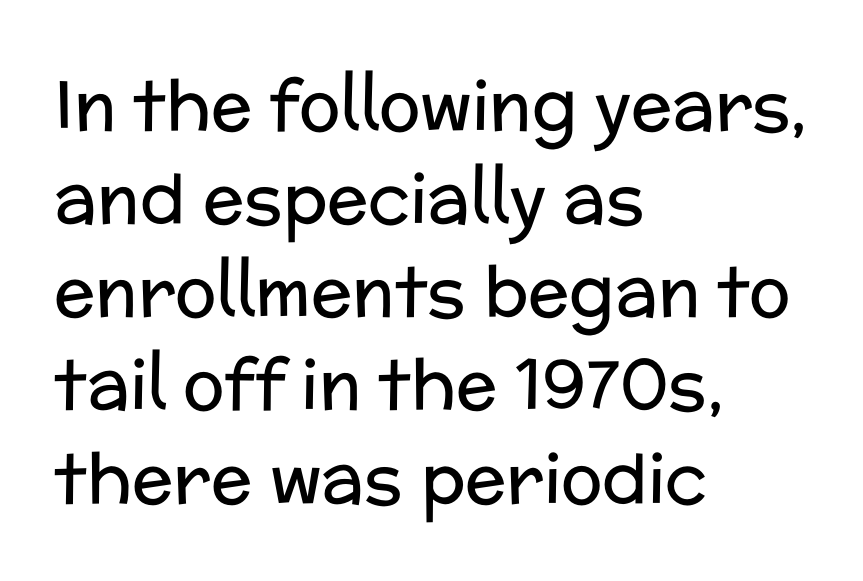
The image shows 69 px regular-weight sans-serif type, upright; set left-aligned, normal line spacing (1.35x), normal letter spacing, not underlined; low stroke contrast and a medium x-height.
